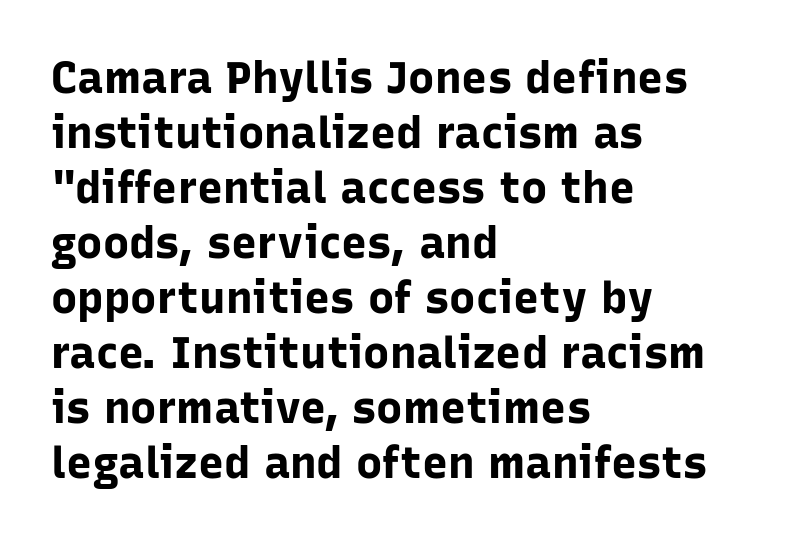
The image shows 44 px bold sans-serif type, upright; set left-aligned, normal line spacing (1.25x), normal letter spacing, not underlined; low stroke contrast and a medium x-height.
